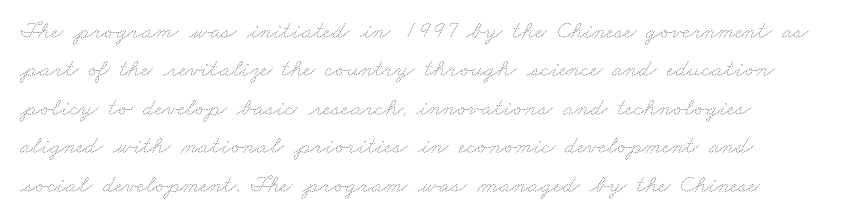
Q: Is the text bold? A: No.
Q: Is the text underlined? A: No.
Q: How is the paragraph aligned? A: Left-aligned.
Q: Is the spacing between letters normal or unusually wide? A: Normal.
Q: Is the spacing between lines tight, normal or loose? A: Normal.
